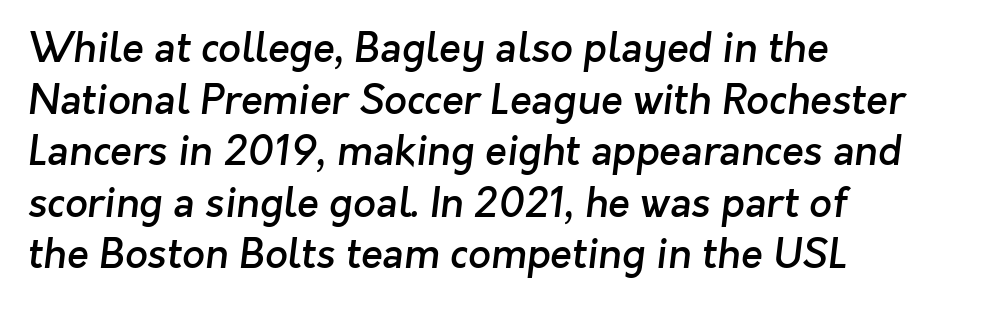
{"serif": "no", "bold": "semi", "weight": "semibold", "width": "normal", "stroke_contrast": "low", "x_height": "medium", "monospaced": "no", "underline": "no", "align": "left", "line_spacing": "normal", "line_spacing_ratio": 1.29, "letter_spacing": "normal", "letter_spacing_em": 0.0, "glyph_px": 40}
